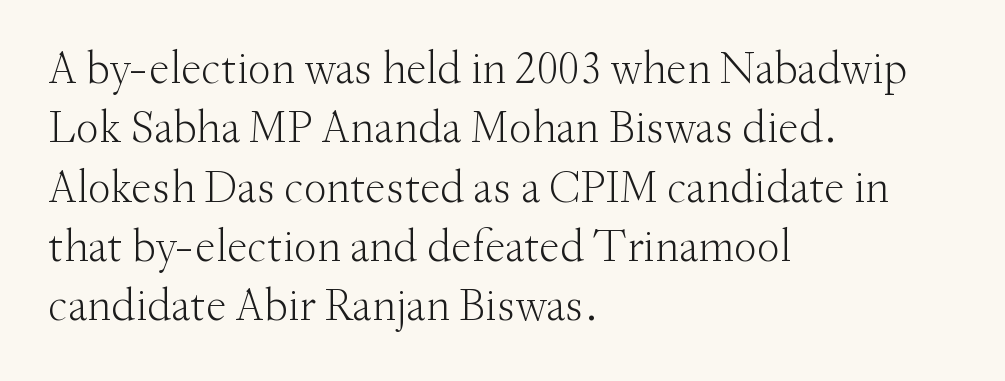
Q: Is the text bold? A: No.
Q: Is the text italic (slanted)? A: No, it is upright.
Q: Is the typeface a serif or a sans-serif typeface? A: Serif.
Q: Is the text underlined? A: No.
Q: How is the paragraph aligned? A: Left-aligned.
Q: Is the spacing between letters normal or unusually wide? A: Normal.
Q: Is the spacing between lines tight, normal or loose? A: Normal.
Q: Width (condensed, normal, or wide)? A: Normal.
Q: Stroke contrast? A: Medium.
Q: x-height? A: Small.
Q: Monospaced? A: No.
